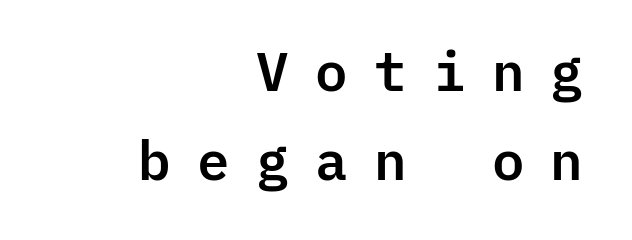
{"serif": "no", "italic": "no", "width": "normal", "stroke_contrast": "low", "x_height": "medium", "monospaced": "yes", "underline": "no", "align": "right", "line_spacing": "normal", "line_spacing_ratio": 1.64, "letter_spacing": "wide", "letter_spacing_em": 0.45, "glyph_px": 54}
